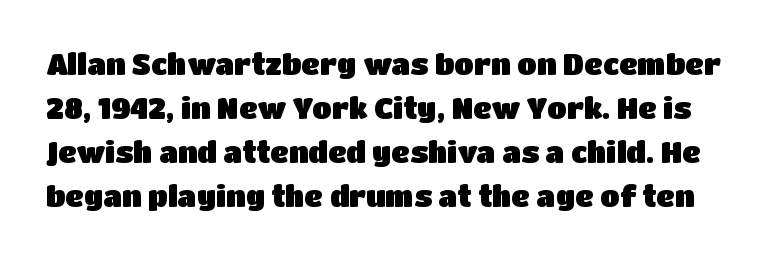
Q: Is the text italic (slanted)? A: No, it is upright.
Q: Is the typeface a serif or a sans-serif typeface? A: Sans-serif.
Q: Is the text underlined? A: No.
Q: Is the spacing between letters normal or unusually wide? A: Normal.
Q: Is the spacing between lines tight, normal or loose? A: Normal.
Q: Width (condensed, normal, or wide)? A: Normal.
Q: Stroke contrast? A: Low.
Q: x-height? A: Large.
Q: Monospaced? A: No.
